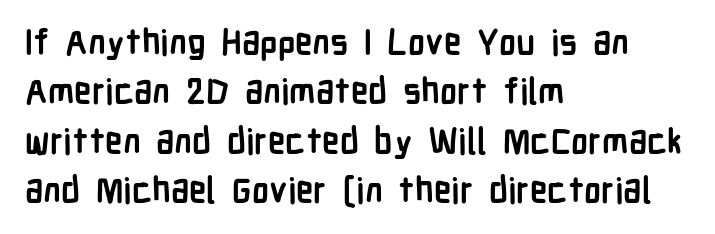
Q: Is the text bold? A: Yes.
Q: Is the text italic (slanted)? A: No, it is upright.
Q: Is the typeface a serif or a sans-serif typeface? A: Sans-serif.
Q: Is the text underlined? A: No.
Q: How is the paragraph aligned? A: Left-aligned.
Q: Is the spacing between letters normal or unusually wide? A: Normal.
Q: Is the spacing between lines tight, normal or loose? A: Normal.
Q: Width (condensed, normal, or wide)? A: Condensed.
Q: Stroke contrast? A: Low.
Q: x-height? A: Medium.
Q: Monospaced? A: No.
